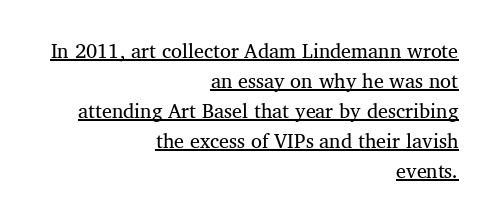
{"italic": "no", "bold": "no", "underline": "yes", "align": "right", "line_spacing": "normal", "line_spacing_ratio": 1.5, "letter_spacing": "normal", "letter_spacing_em": 0.0, "glyph_px": 20}
